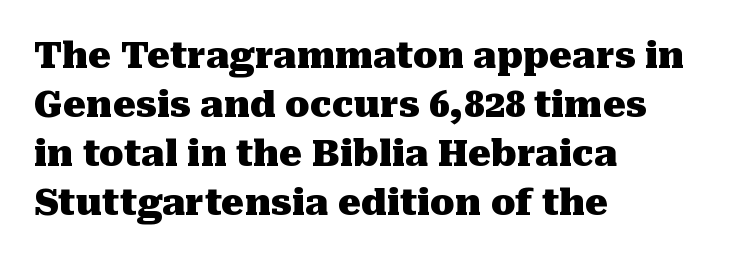
Note the varied advance widths — an 'i' is clearly narrower than an 'm'. Quick note: underline off. These lines are set flush left with a ragged right edge. Vertical spacing — default. The rendering uses a bold face; every stroke is thick and dark. How are the letters spaced? Ordinarily, with no added tracking.
